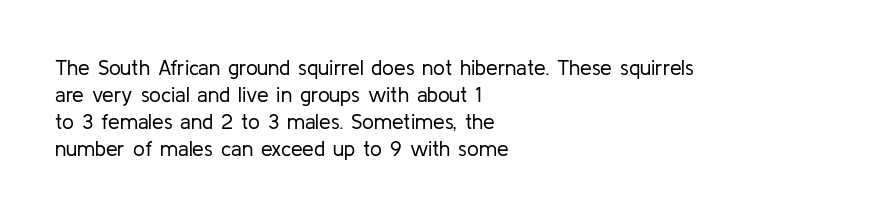
Q: Is the text bold? A: No.
Q: Is the text italic (slanted)? A: No, it is upright.
Q: Is the text underlined? A: No.
Q: How is the paragraph aligned? A: Left-aligned.
Q: Is the spacing between letters normal or unusually wide? A: Normal.
Q: Is the spacing between lines tight, normal or loose? A: Normal.
